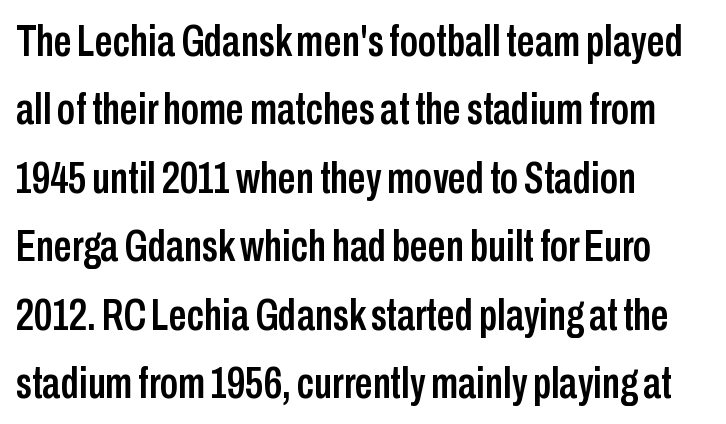
{"serif": "no", "italic": "no", "width": "condensed", "stroke_contrast": "low", "x_height": "medium", "monospaced": "no", "underline": "no", "align": "left", "line_spacing": "normal", "line_spacing_ratio": 1.52, "letter_spacing": "normal", "letter_spacing_em": 0.0, "glyph_px": 45}
